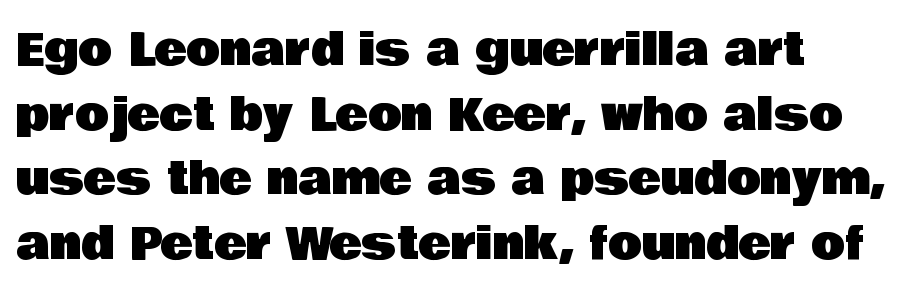
{"serif": "no", "italic": "no", "width": "normal", "stroke_contrast": "low", "x_height": "large", "monospaced": "no", "underline": "no", "align": "left", "line_spacing": "normal", "line_spacing_ratio": 1.47, "letter_spacing": "normal", "letter_spacing_em": 0.0, "glyph_px": 44}
